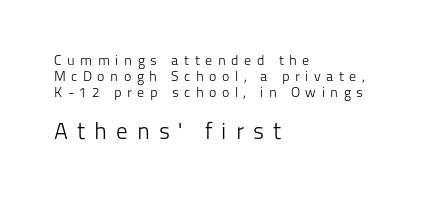
The image shows 23 px text type, upright; set left-aligned, line spacing 1.16x, unusually wide letter spacing (+0.39 em), not underlined; the second (bottom) block is 1.64x larger.
